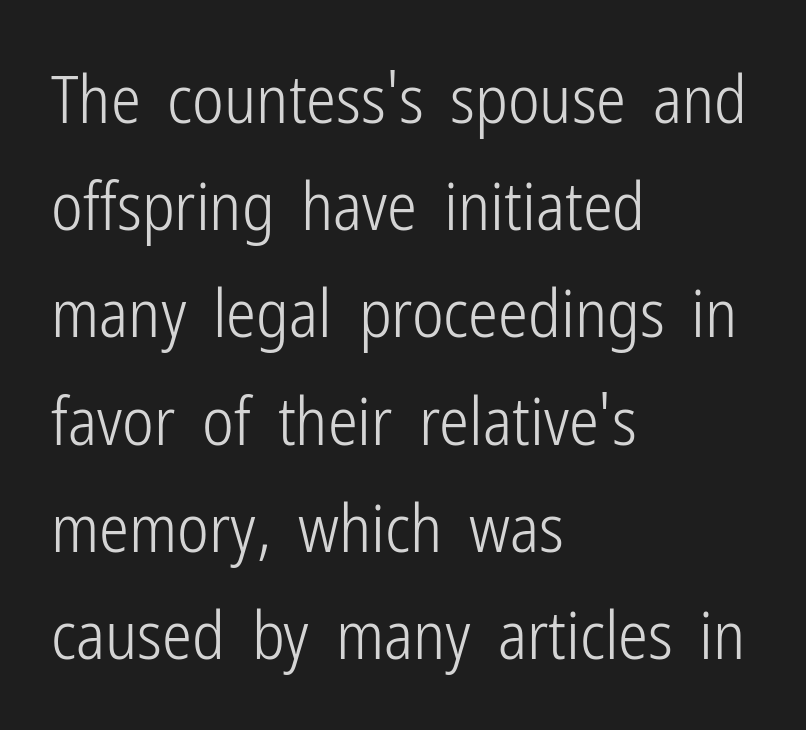
{"serif": "no", "italic": "no", "bold": "no", "weight": "light", "width": "condensed", "stroke_contrast": "low", "x_height": "medium", "monospaced": "no", "underline": "no", "align": "left", "line_spacing": "normal", "line_spacing_ratio": 1.6, "letter_spacing": "normal", "letter_spacing_em": 0.0, "glyph_px": 67}
